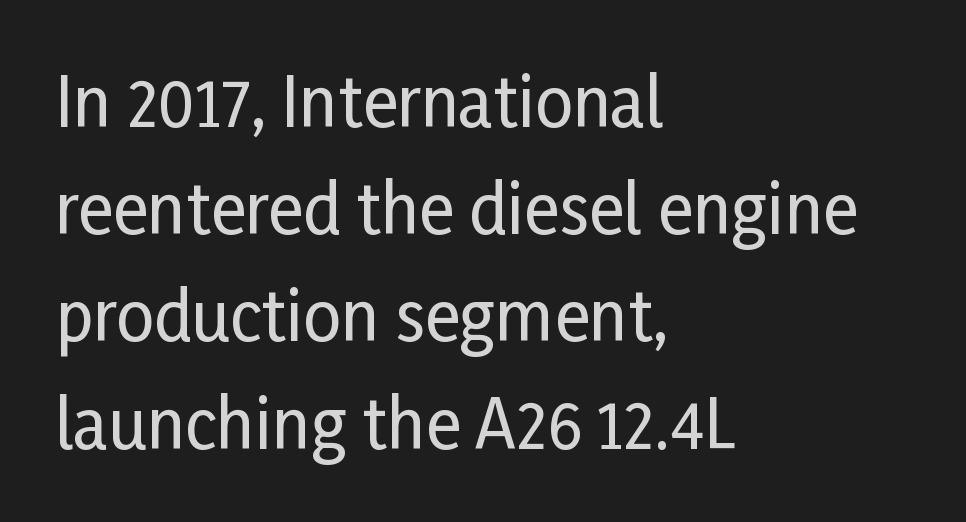
A student would call this left alignment; a typographer would say flush left, rag right. Check under the words: just untouched page. Varying glyph widths throughout — classic text-font behaviour. Whoever set this chose a conventional vertical rhythm.
